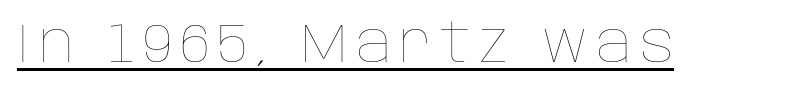
Q: Is the text bold? A: No.
Q: Is the text italic (slanted)? A: No, it is upright.
Q: Is the text underlined? A: Yes.
Q: Width (condensed, normal, or wide)? A: Normal.
Q: Stroke contrast? A: Low.
Q: x-height? A: Large.
Q: Monospaced? A: No.
